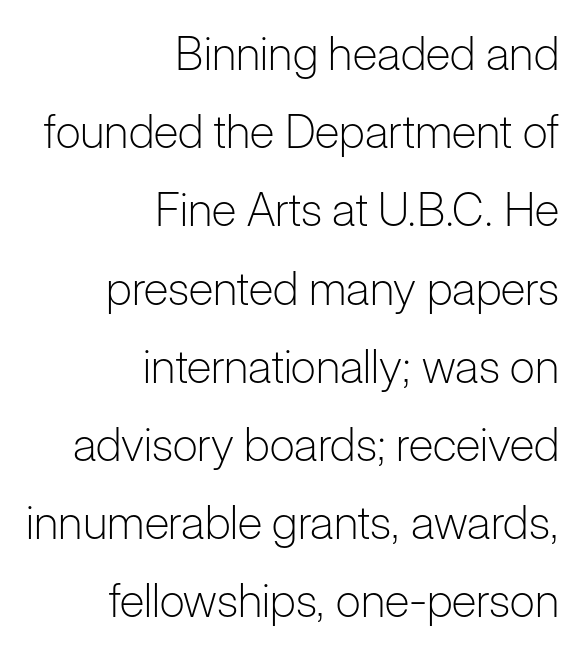
Q: Is the text bold? A: No.
Q: Is the text italic (slanted)? A: No, it is upright.
Q: Is the typeface a serif or a sans-serif typeface? A: Sans-serif.
Q: Is the text underlined? A: No.
Q: How is the paragraph aligned? A: Right-aligned.
Q: Is the spacing between letters normal or unusually wide? A: Normal.
Q: Is the spacing between lines tight, normal or loose? A: Normal.
Q: Width (condensed, normal, or wide)? A: Normal.
Q: Stroke contrast? A: Low.
Q: x-height? A: Medium.
Q: Monospaced? A: No.
